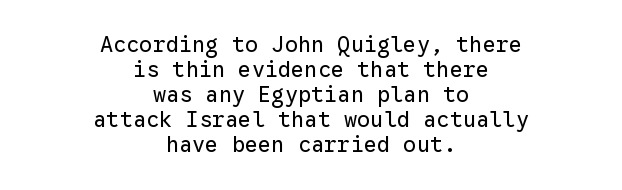
The image shows 22 px text type, upright; set centered, tight line spacing (1.14x), normal letter spacing, not underlined.
